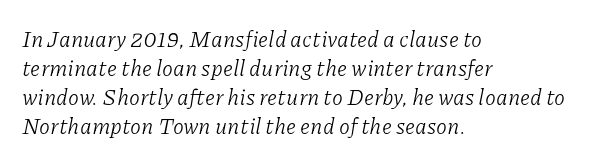
The image shows 22 px text type, italic (leaning right); set left-aligned, normal line spacing (1.32x), normal letter spacing, not underlined.
